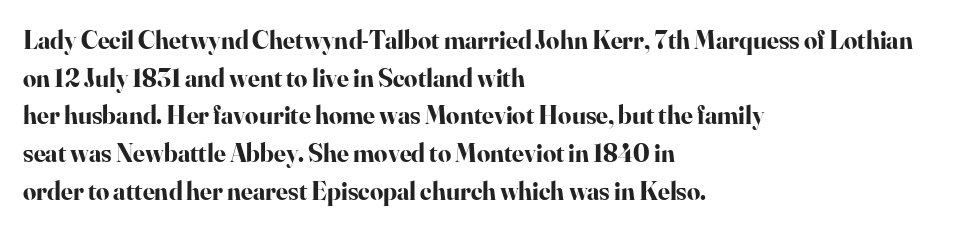
{"italic": "no", "bold": "yes", "underline": "no", "align": "left", "line_spacing": "normal", "line_spacing_ratio": 1.45, "letter_spacing": "normal", "letter_spacing_em": 0.0, "glyph_px": 26}
